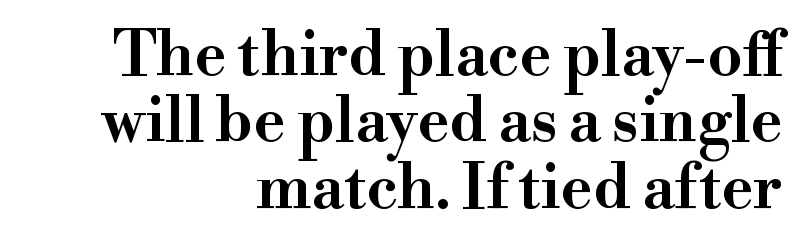
Q: Is the text italic (slanted)? A: No, it is upright.
Q: Is the typeface a serif or a sans-serif typeface? A: Serif.
Q: Is the text underlined? A: No.
Q: How is the paragraph aligned? A: Right-aligned.
Q: Is the spacing between letters normal or unusually wide? A: Normal.
Q: Is the spacing between lines tight, normal or loose? A: Tight.
Q: Width (condensed, normal, or wide)? A: Wide.
Q: Stroke contrast? A: High.
Q: x-height? A: Small.
Q: Monospaced? A: No.
